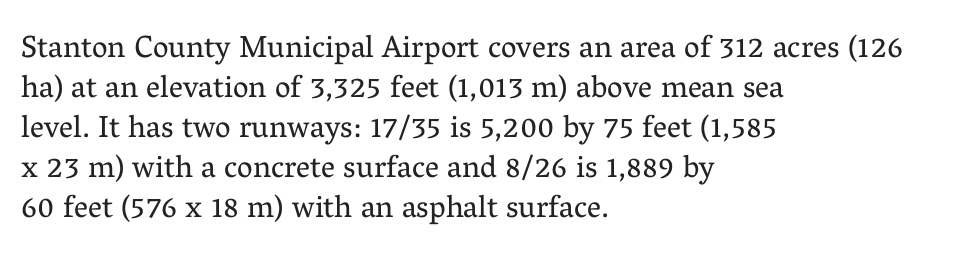
Ascenders rise straight up at ninety degrees. The passage shown is typed in a proportional face where columns would drift. Nobody drew a line under any word here. This rendering leaves character spacing at its baseline value. Unlike a clean sans, this face finishes its strokes with serifs. The lines sit at an ordinary, default distance from one another.
